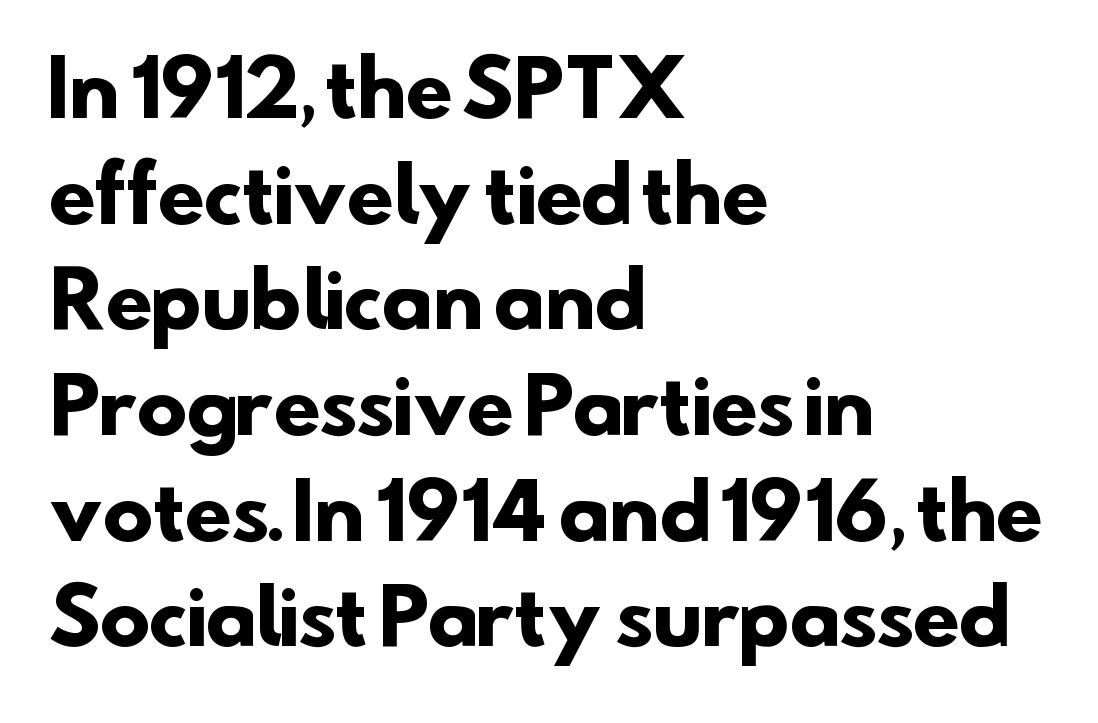
These lines are set flush left with a ragged right edge. Note the varied advance widths — an 'i' is clearly narrower than an 'm'. Compared with typical paragraphs, the rows here are spaced about the same. Students, note that the glyphs here touch the page at normal intervals. The words here are not underlined.
